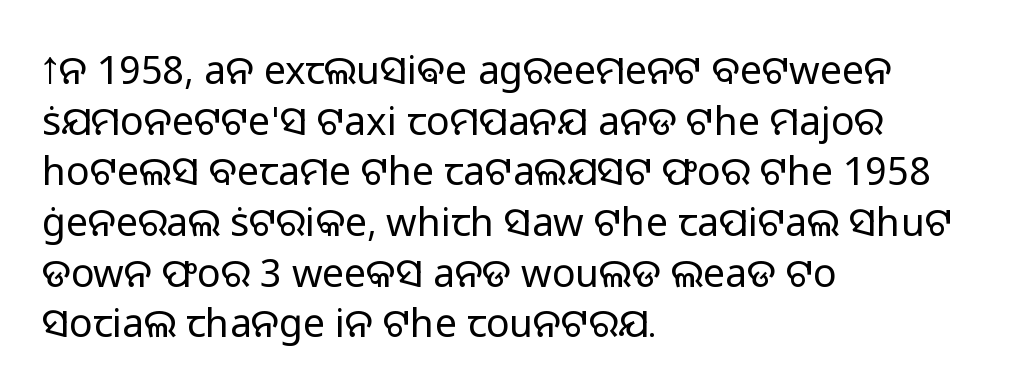
The image shows 39 px light sans-serif type, upright; set left-aligned, normal line spacing (1.3x), normal letter spacing, not underlined; low stroke contrast and a medium x-height.
